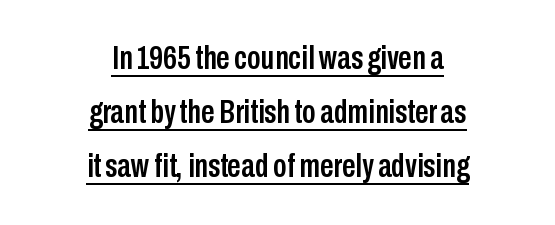
Q: Is the text italic (slanted)? A: No, it is upright.
Q: Is the typeface a serif or a sans-serif typeface? A: Sans-serif.
Q: Is the text underlined? A: Yes.
Q: How is the paragraph aligned? A: Centered.
Q: Is the spacing between letters normal or unusually wide? A: Normal.
Q: Is the spacing between lines tight, normal or loose? A: Normal.
Q: Width (condensed, normal, or wide)? A: Condensed.
Q: Stroke contrast? A: Low.
Q: x-height? A: Medium.
Q: Monospaced? A: No.
